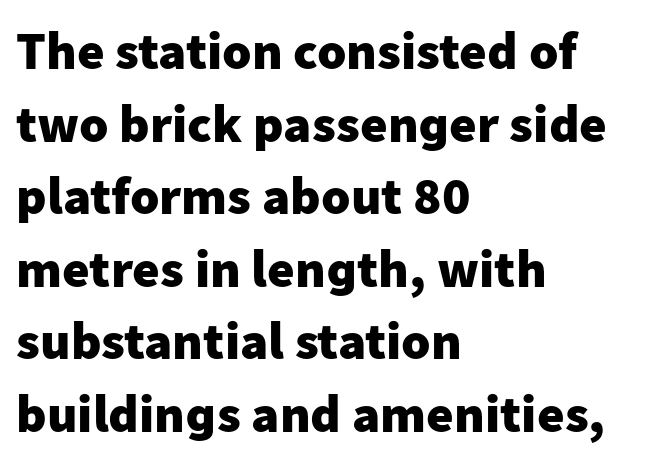
The image shows 53 px heavy sans-serif type, upright; set left-aligned, normal line spacing (1.37x), normal letter spacing, not underlined; low stroke contrast and a medium x-height.
